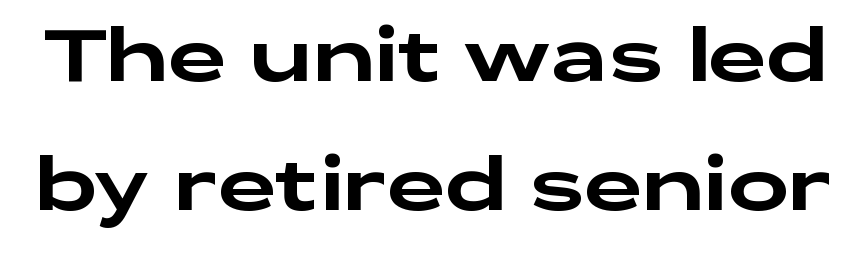
{"serif": "no", "italic": "no", "width": "wide", "stroke_contrast": "low", "x_height": "medium", "monospaced": "no", "underline": "no", "line_spacing_ratio": 1.77, "letter_spacing": "normal", "letter_spacing_em": 0.0, "glyph_px": 73}
